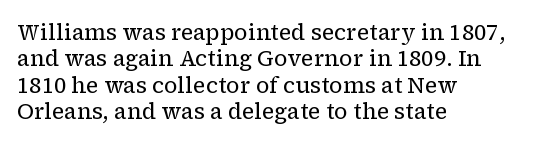
This sample uses an upright cut, with every glyph sitting square on the baseline. Underlining? Definitely not there. Heaviness? Minimal to ordinary, like unemphasized prose. Short note: letters normally spaced. Where is the straight margin? On the left.
